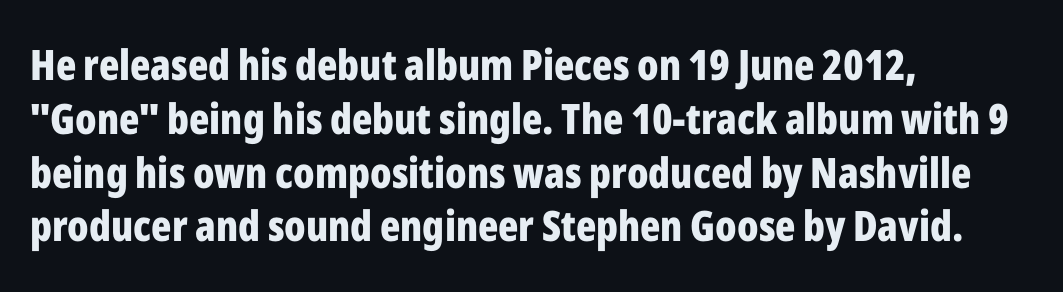
Q: Is the text bold? A: Yes.
Q: Is the text italic (slanted)? A: No, it is upright.
Q: Is the typeface a serif or a sans-serif typeface? A: Sans-serif.
Q: Is the text underlined? A: No.
Q: How is the paragraph aligned? A: Left-aligned.
Q: Is the spacing between letters normal or unusually wide? A: Normal.
Q: Is the spacing between lines tight, normal or loose? A: Normal.
Q: Width (condensed, normal, or wide)? A: Condensed.
Q: Stroke contrast? A: Low.
Q: x-height? A: Medium.
Q: Monospaced? A: No.
